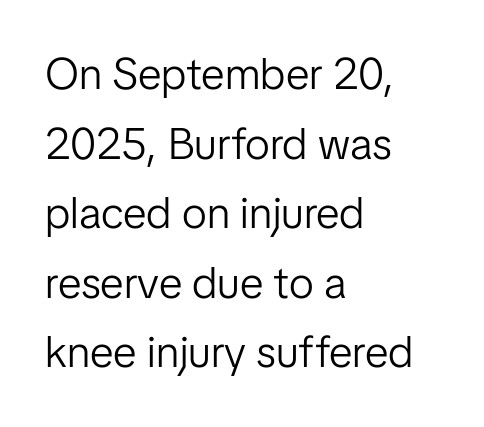
The image shows 44 px light sans-serif type, upright; set left-aligned, normal line spacing (1.58x), normal letter spacing, not underlined; low stroke contrast and a medium x-height.
